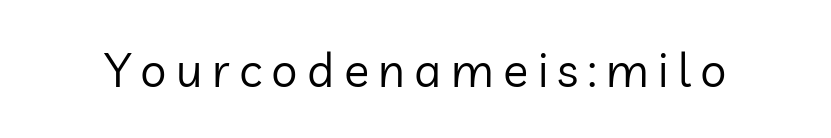
{"serif": "no", "italic": "no", "bold": "no", "weight": "regular", "width": "normal", "stroke_contrast": "low", "x_height": "medium", "monospaced": "no", "underline": "no", "letter_spacing": "wide", "letter_spacing_em": 0.2, "glyph_px": 47}
